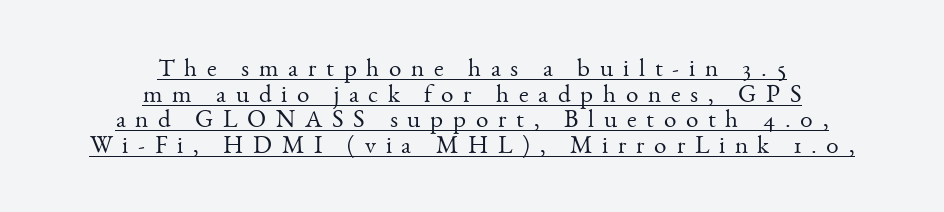
The rendering positions every line midway between the sides. What decoration does the sample have? An underline. This rendering widens character spacing well past its baseline value. The typeface has the unassuming heft of standard copy or less. The type sits square on the baseline with zero lean.
